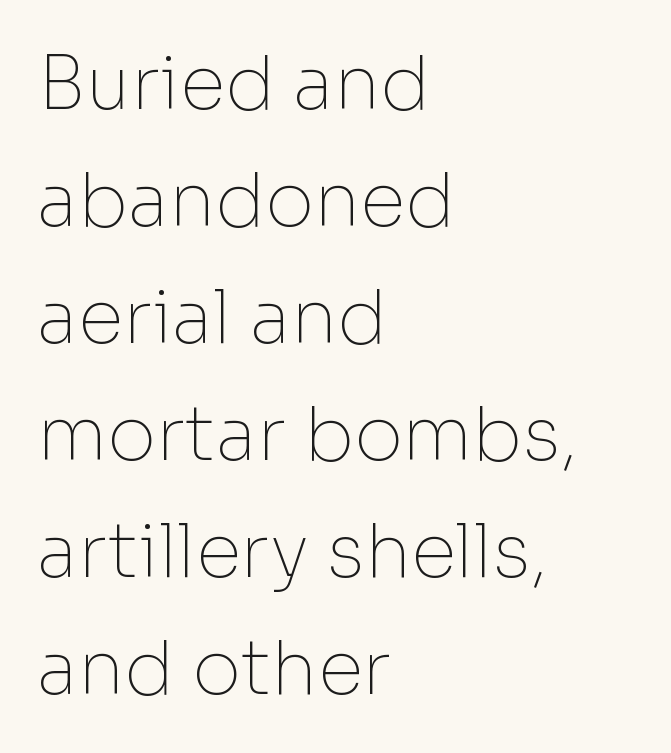
The image shows 74 px thin sans-serif type, upright; set left-aligned, normal line spacing (1.58x), normal letter spacing, not underlined; low stroke contrast and a medium x-height.
